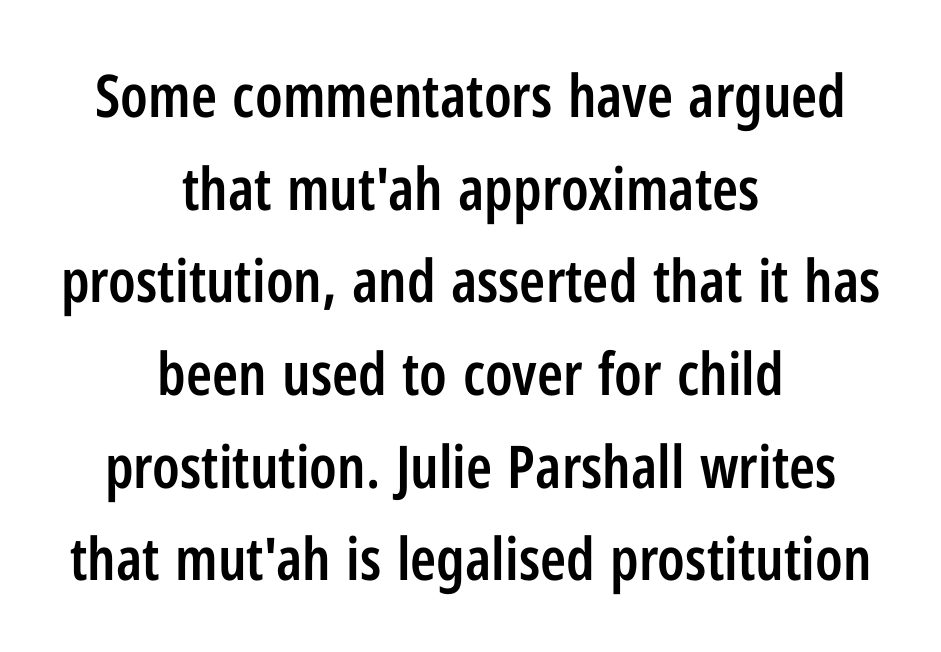
{"serif": "no", "italic": "no", "bold": "semi", "weight": "semibold", "width": "condensed", "stroke_contrast": "low", "x_height": "medium", "monospaced": "no", "underline": "no", "align": "center", "line_spacing": "normal", "line_spacing_ratio": 1.57, "letter_spacing": "normal", "letter_spacing_em": 0.0, "glyph_px": 59}
